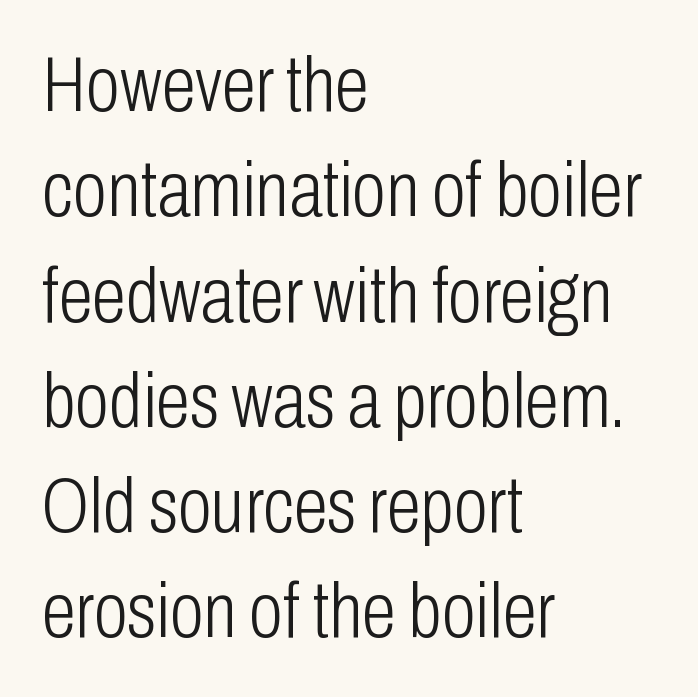
The image shows 78 px light, condensed sans-serif type, upright; set left-aligned, normal line spacing (1.35x), normal letter spacing, not underlined; low stroke contrast and a medium x-height.
